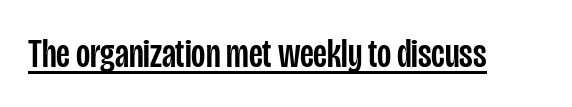
{"serif": "no", "italic": "no", "width": "condensed", "stroke_contrast": "low", "x_height": "large", "monospaced": "no", "underline": "yes", "letter_spacing": "normal", "letter_spacing_em": 0.0, "glyph_px": 41}
